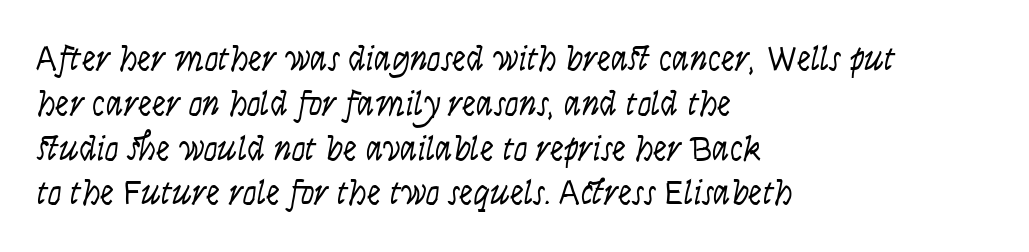
{"serif": "no", "bold": "no", "weight": "light", "width": "condensed", "stroke_contrast": "low", "x_height": "large", "monospaced": "no", "underline": "no", "align": "left", "line_spacing": "normal", "line_spacing_ratio": 1.28, "letter_spacing": "normal", "letter_spacing_em": 0.0, "glyph_px": 35}
